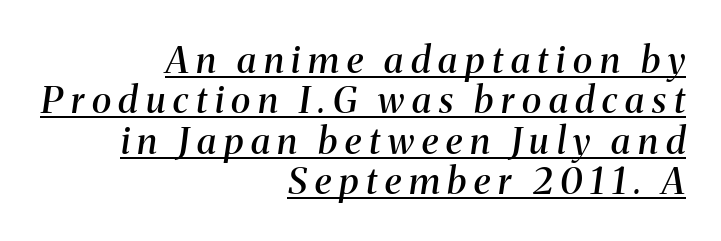
The passage shown is semibold, sitting just below true bold. Honestly, the rows look squashed on top of each other. Characters are canted at an angle relative to the baseline's perpendicular. Each letter keeps its own natural width here, so spacing adapts to shape. A serif font was chosen for this passage.
